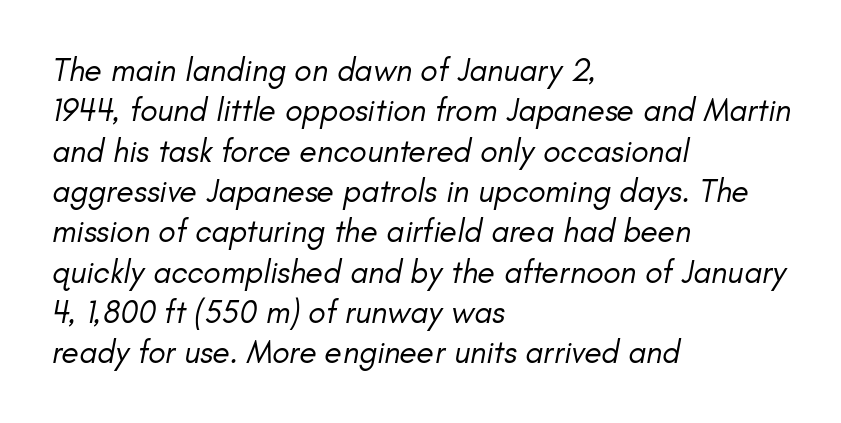
The image shows 32 px regular-weight type, italic (leaning right); set left-aligned, normal line spacing (1.26x), normal letter spacing, not underlined; low stroke contrast and a small x-height.
